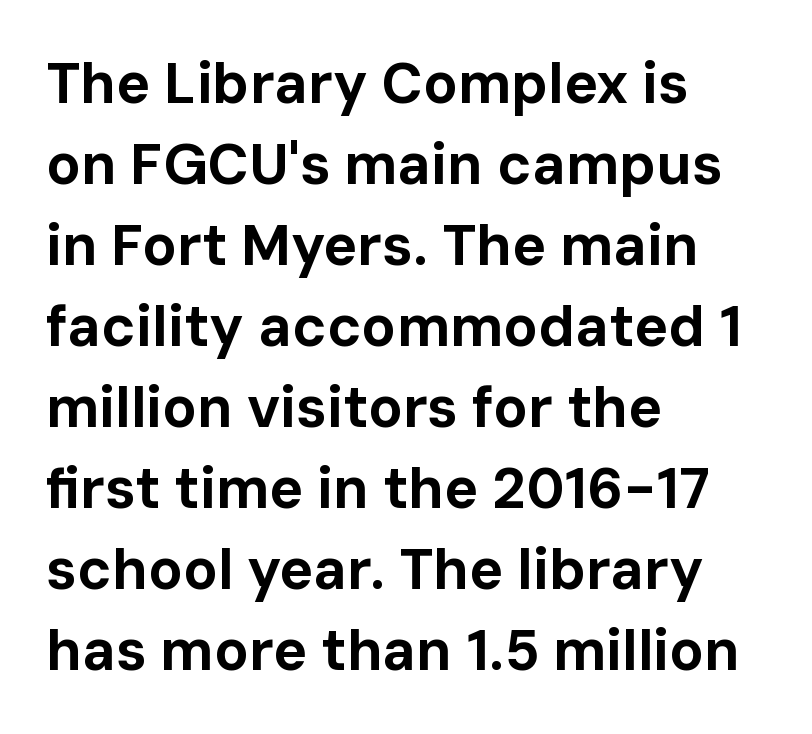
Any mark beneath the type? The region is blank. It's the straight-up-and-down kind of type. Pretty heavy lettering here — definitely bold. In terms of letterspacing, this is plain default setting. This sample has the flowing, uneven cadence of proportional lettering.
